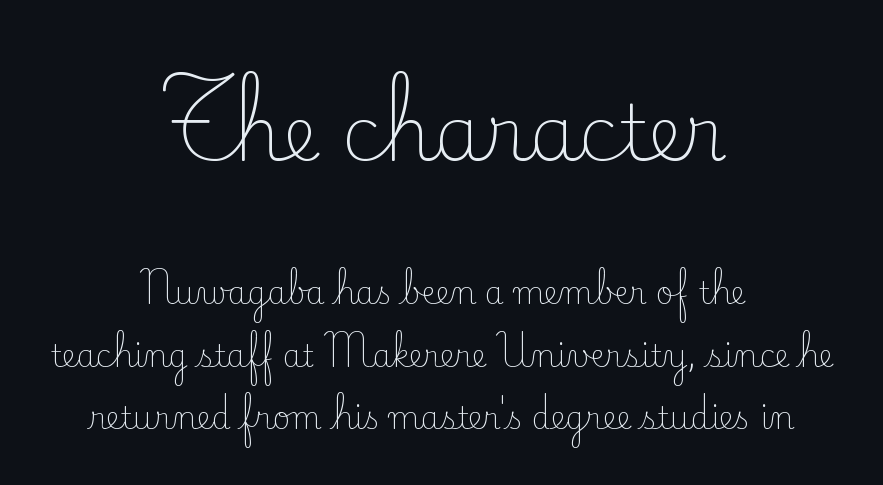
Q: Is the text bold? A: No.
Q: Is the text italic (slanted)? A: No, it is upright.
Q: Is the typeface a serif or a sans-serif typeface? A: Serif.
Q: Is the text underlined? A: No.
Q: How is the paragraph aligned? A: Centered.
Q: Is the spacing between letters normal or unusually wide? A: Normal.
Q: Is the spacing between lines tight, normal or loose? A: Loose.
Q: Which block of text is set in a larger size, the first (top) or the second (bottom)? A: The first (top) one.
Q: Width (condensed, normal, or wide)? A: Normal.
Q: Stroke contrast? A: Low.
Q: x-height? A: Small.
Q: Monospaced? A: No.
